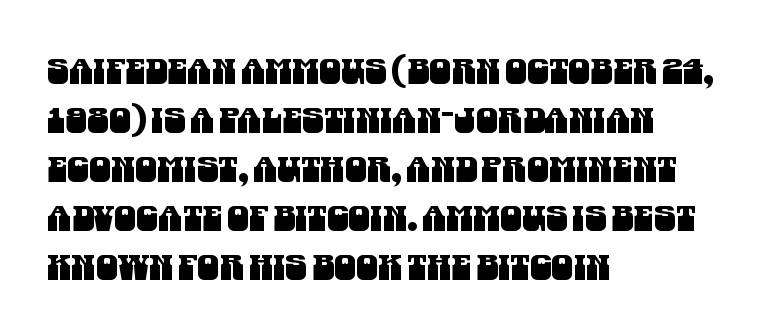
Q: Is the typeface a serif or a sans-serif typeface? A: Sans-serif.
Q: Is the text underlined? A: No.
Q: How is the paragraph aligned? A: Left-aligned.
Q: Is the spacing between letters normal or unusually wide? A: Normal.
Q: Is the spacing between lines tight, normal or loose? A: Normal.
Q: Width (condensed, normal, or wide)? A: Condensed.
Q: Stroke contrast? A: Medium.
Q: x-height? A: Large.
Q: Monospaced? A: No.
